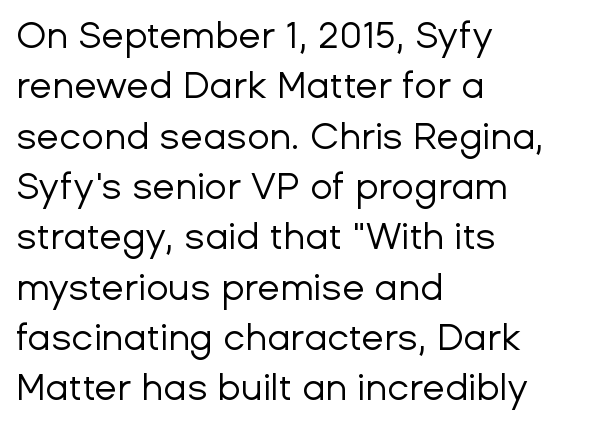
{"serif": "no", "italic": "no", "bold": "no", "weight": "regular", "width": "normal", "stroke_contrast": "low", "x_height": "medium", "monospaced": "no", "underline": "no", "align": "left", "line_spacing": "normal", "line_spacing_ratio": 1.36, "letter_spacing": "normal", "letter_spacing_em": 0.0, "glyph_px": 37}
